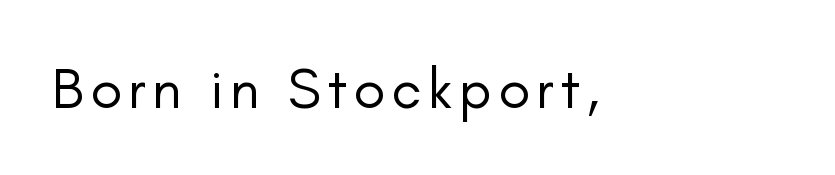
{"serif": "no", "italic": "no", "bold": "no", "weight": "regular", "width": "normal", "stroke_contrast": "low", "x_height": "small", "monospaced": "no", "underline": "no", "align": "left", "glyph_px": 58}
